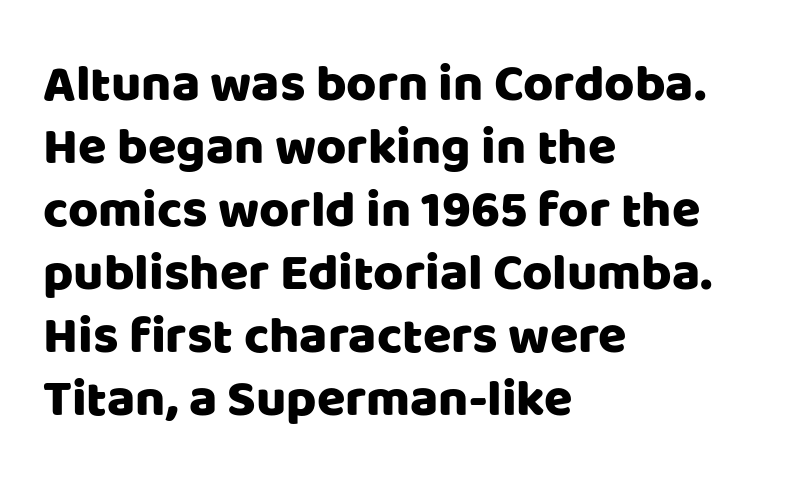
{"serif": "no", "italic": "no", "width": "normal", "stroke_contrast": "low", "x_height": "large", "monospaced": "no", "underline": "no", "align": "left", "line_spacing_ratio": 1.21, "letter_spacing": "normal", "letter_spacing_em": 0.0, "glyph_px": 52}
